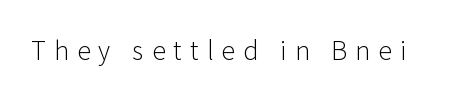
{"italic": "no", "bold": "no", "underline": "no", "letter_spacing": "wide", "letter_spacing_em": 0.33, "glyph_px": 25}
